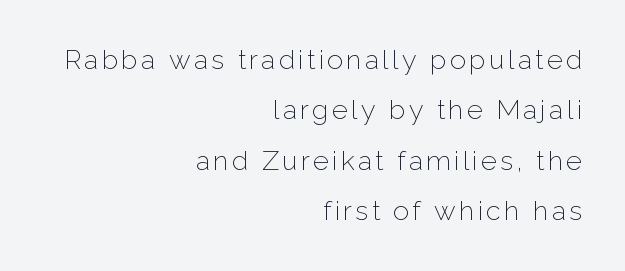
Underline: absent. Do the letters lean? They stand straight. The face looks like a standard text weight, possibly lighter. A student would call this right alignment; a typographer would say flush right, rag left.
